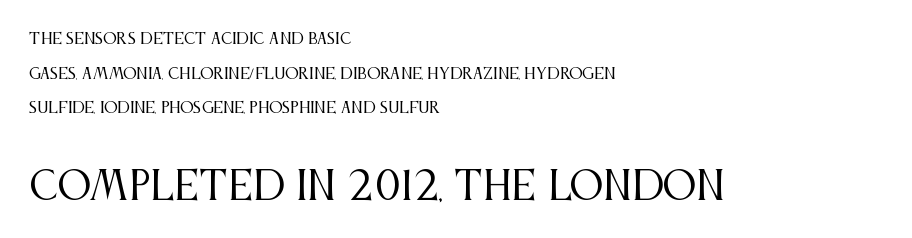
The image shows 38 px regular-weight, condensed serif type, upright; set left-aligned, loose line spacing (2.31x), normal letter spacing, not underlined; the second (bottom) block is 2.53x larger; medium stroke contrast and a large x-height.
